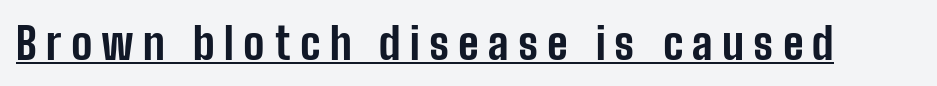
{"serif": "no", "italic": "no", "bold": "yes", "weight": "bold", "width": "condensed", "stroke_contrast": "low", "x_height": "medium", "monospaced": "no", "underline": "yes", "letter_spacing": "wide", "letter_spacing_em": 0.21, "glyph_px": 44}
